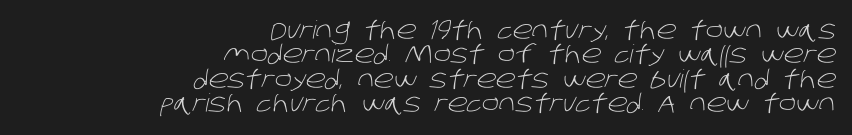
The font is comparable to plain body text, perhaps lighter. Visually the block forms a straight wall on the right and a jagged coastline on the left. Check under the words: just untouched page. Letter spacing: default. Leading: reduced.
